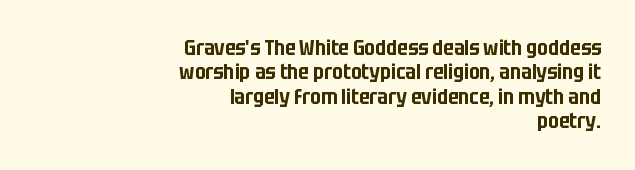
These lines were composed using upright roman letters. You could call the tracking neutral — neither tight nor loose. No word sits above an underline. Layout note: lines flush right.
